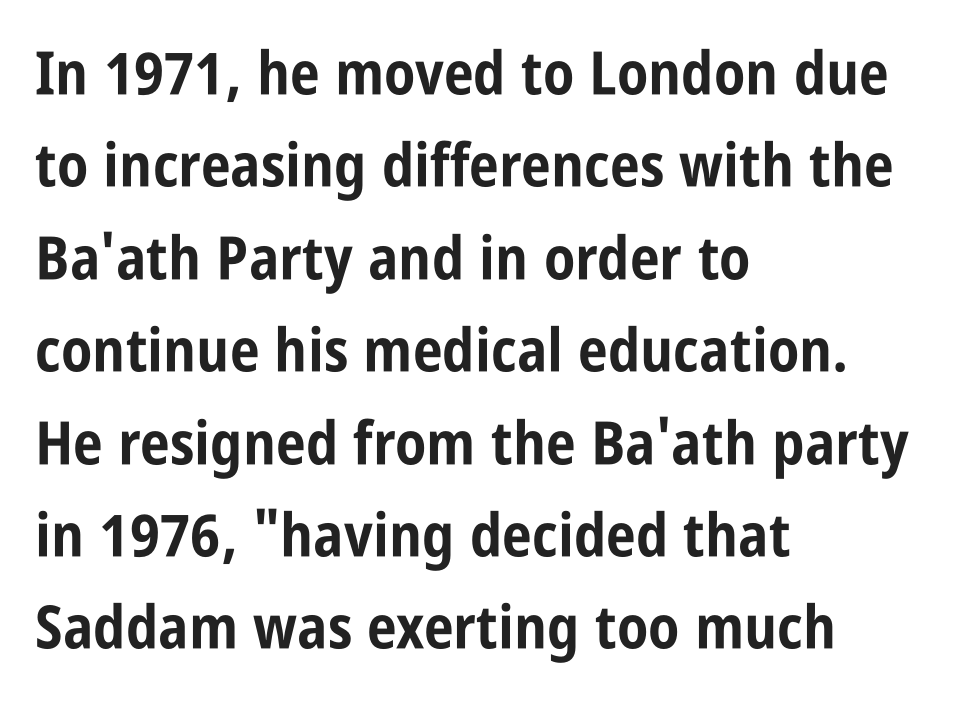
The horizontal fit of the characters is conventional and even. Unmarked baselines from the first word to the last. These lines sit exactly where default settings would place them. Note the varied advance widths — an 'i' is clearly narrower than an 'm'. In terms of posture, this sample is upright.
